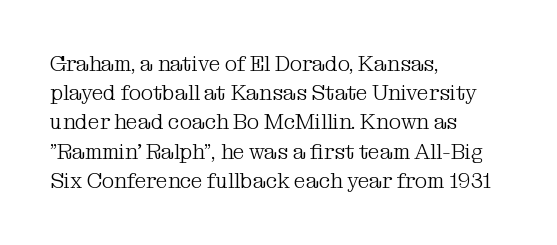
The image shows 21 px text type, upright; set left-aligned, normal line spacing (1.39x), normal letter spacing, not underlined.
